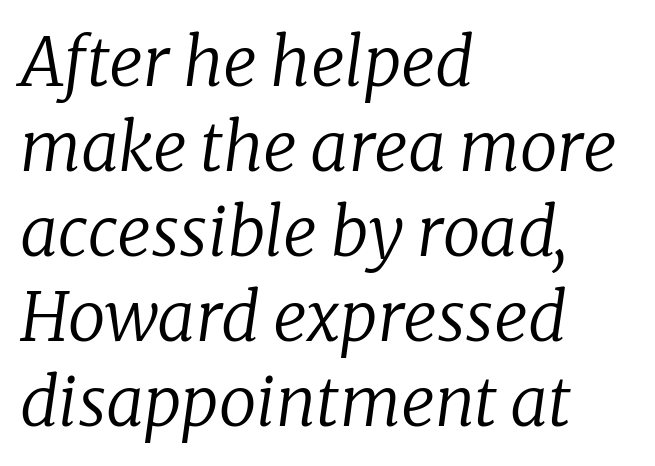
Q: Is the text bold? A: No.
Q: Is the text italic (slanted)? A: Yes, it leans right by about 8 degrees.
Q: Is the typeface a serif or a sans-serif typeface? A: Serif.
Q: Is the text underlined? A: No.
Q: How is the paragraph aligned? A: Left-aligned.
Q: Is the spacing between letters normal or unusually wide? A: Normal.
Q: Is the spacing between lines tight, normal or loose? A: Normal.
Q: Width (condensed, normal, or wide)? A: Normal.
Q: Stroke contrast? A: Low.
Q: x-height? A: Medium.
Q: Monospaced? A: No.
